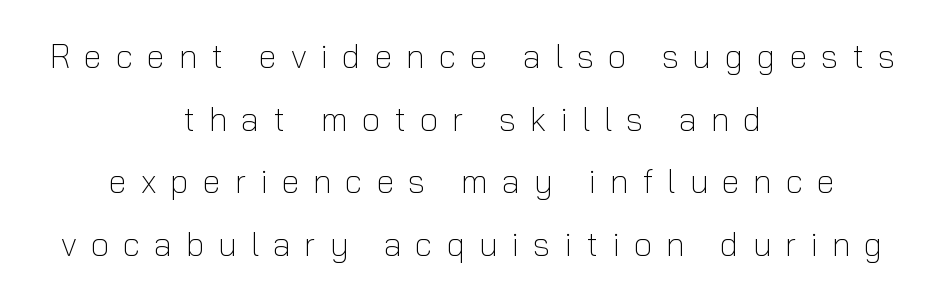
Q: Is the text bold? A: No.
Q: Is the text italic (slanted)? A: No, it is upright.
Q: Is the typeface a serif or a sans-serif typeface? A: Sans-serif.
Q: Is the text underlined? A: No.
Q: How is the paragraph aligned? A: Centered.
Q: Is the spacing between letters normal or unusually wide? A: Unusually wide.
Q: Is the spacing between lines tight, normal or loose? A: Loose.
Q: Width (condensed, normal, or wide)? A: Normal.
Q: Stroke contrast? A: Low.
Q: x-height? A: Medium.
Q: Monospaced? A: No.
